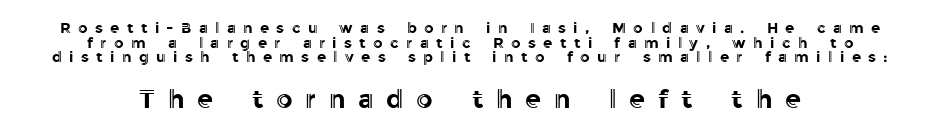
Q: Is the text italic (slanted)? A: No, it is upright.
Q: Is the text underlined? A: No.
Q: How is the paragraph aligned? A: Centered.
Q: Is the spacing between letters normal or unusually wide? A: Unusually wide.
Q: Is the spacing between lines tight, normal or loose? A: Tight.
Q: Which block of text is set in a larger size, the first (top) or the second (bottom)? A: The second (bottom) one.
